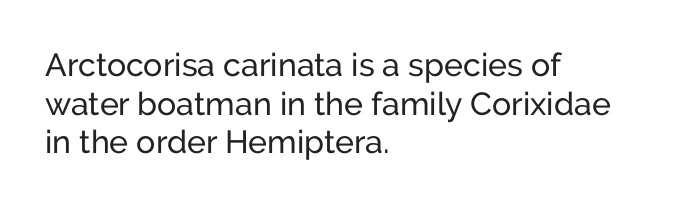
The image shows 32 px regular-weight sans-serif type, upright; set left-aligned, line spacing 1.21x, normal letter spacing, not underlined; low stroke contrast and a medium x-height.
